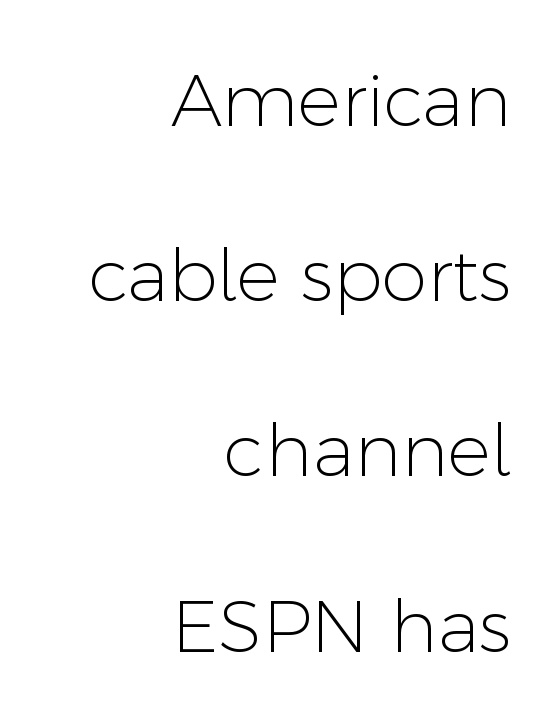
Q: Is the text bold? A: No.
Q: Is the text italic (slanted)? A: No, it is upright.
Q: Is the typeface a serif or a sans-serif typeface? A: Sans-serif.
Q: Is the text underlined? A: No.
Q: How is the paragraph aligned? A: Right-aligned.
Q: Is the spacing between letters normal or unusually wide? A: Normal.
Q: Is the spacing between lines tight, normal or loose? A: Loose.
Q: Width (condensed, normal, or wide)? A: Normal.
Q: Stroke contrast? A: Low.
Q: x-height? A: Medium.
Q: Monospaced? A: No.
